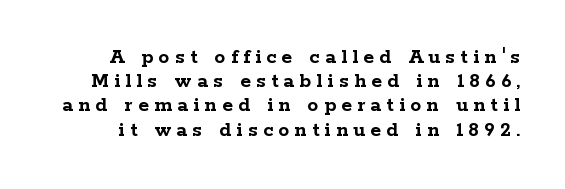
Rendered with straight, roman letterforms. Every letter is thick-stroked: bold, no question. Is the letter spacing exaggerated? Yes — the characters are pushed far apart. Leading is clearly below the norm, producing a dense column.
